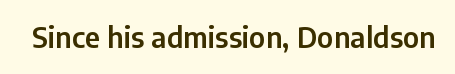
{"serif": "no", "italic": "no", "width": "normal", "stroke_contrast": "low", "x_height": "medium", "monospaced": "no", "underline": "no", "letter_spacing": "normal", "letter_spacing_em": 0.0, "glyph_px": 28}
